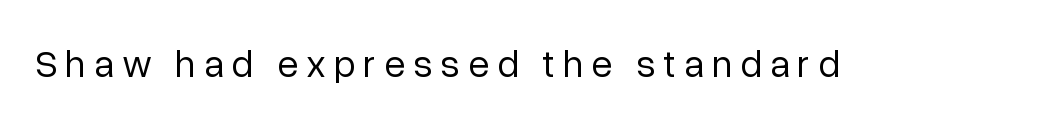
{"serif": "no", "italic": "no", "bold": "no", "weight": "regular", "width": "normal", "stroke_contrast": "low", "x_height": "medium", "monospaced": "no", "underline": "no", "letter_spacing": "wide", "letter_spacing_em": 0.2, "glyph_px": 39}
